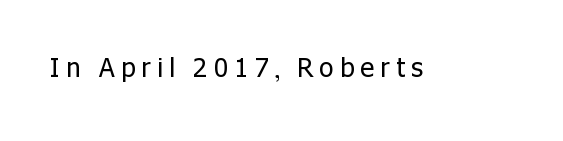
Q: Is the text bold? A: No.
Q: Is the text italic (slanted)? A: No, it is upright.
Q: Is the text underlined? A: No.
Q: Is the spacing between letters normal or unusually wide? A: Unusually wide.
